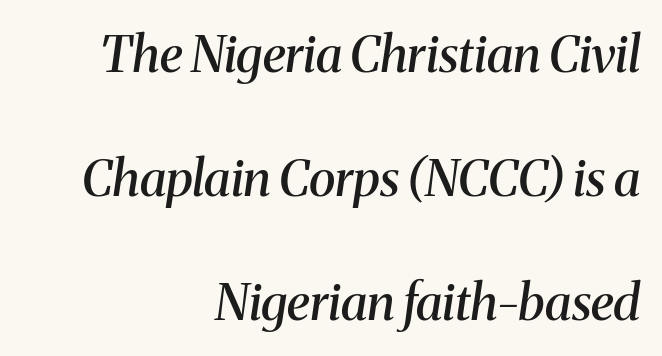
Any mark beneath the type? The region is blank. The rag falls on the left side of this text block. It's the slanting kind of type. Here the designer chose a conventional face with non-uniform glyph widths.
